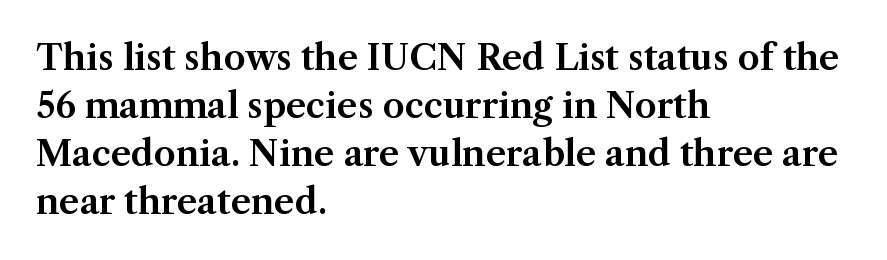
The image shows 35 px serif type, upright; set left-aligned, normal line spacing (1.37x), normal letter spacing, not underlined; medium stroke contrast and a medium x-height.
